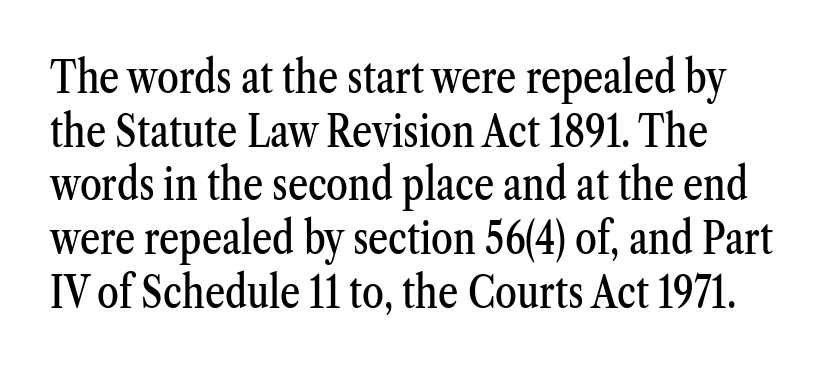
The compositor pushed each line to the left boundary. Unlike a clean sans, this face finishes its strokes with serifs. Letters rest on an invisible, unmarked baseline. Each letter keeps its own natural width here, so spacing adapts to shape.
